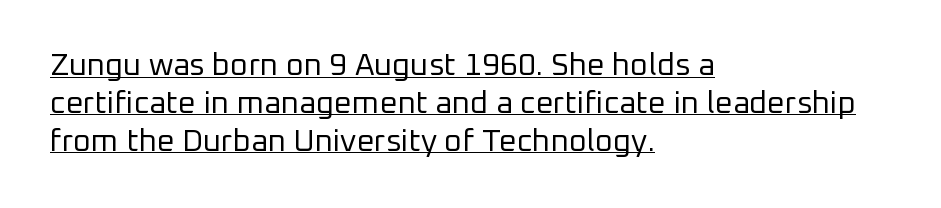
Q: Is the text bold? A: No.
Q: Is the text italic (slanted)? A: No, it is upright.
Q: Is the typeface a serif or a sans-serif typeface? A: Sans-serif.
Q: Is the text underlined? A: Yes.
Q: How is the paragraph aligned? A: Left-aligned.
Q: Is the spacing between letters normal or unusually wide? A: Normal.
Q: Width (condensed, normal, or wide)? A: Normal.
Q: Stroke contrast? A: Low.
Q: x-height? A: Medium.
Q: Monospaced? A: No.
